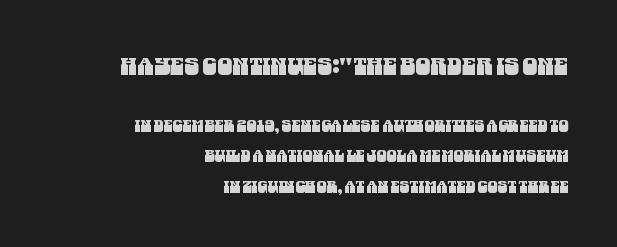
{"underline": "no", "align": "right", "line_spacing": "loose", "line_spacing_ratio": 1.93, "letter_spacing": "normal", "letter_spacing_em": 0.0, "larger_block": "first", "size_ratio": 1.5, "glyph_px": 24}
